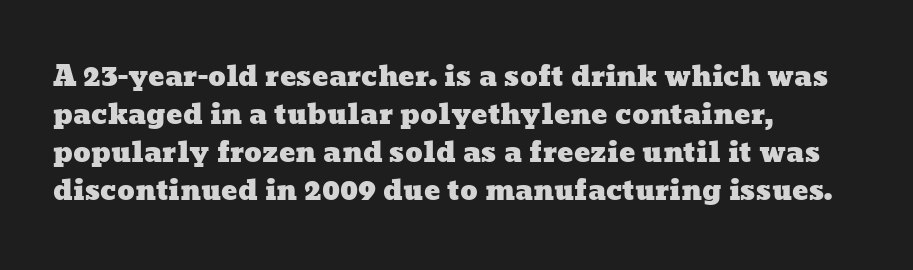
The image shows 27 px text type; set left-aligned, normal line spacing (1.41x), normal letter spacing, not underlined.
